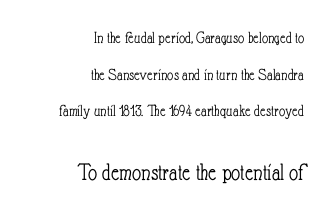
The image shows 25 px text type, upright; set right-aligned, loose line spacing (2.15x), normal letter spacing, not underlined; the second (bottom) block is 1.47x larger.
